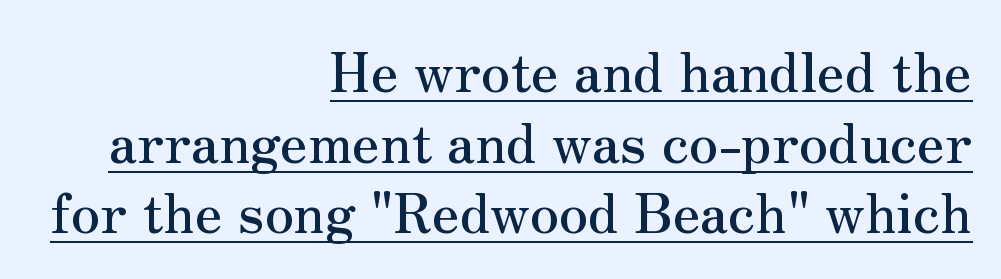
{"serif": "yes", "italic": "no", "width": "normal", "stroke_contrast": "medium", "x_height": "small", "monospaced": "no", "underline": "yes", "align": "right", "line_spacing": "normal", "line_spacing_ratio": 1.31, "letter_spacing": "normal", "letter_spacing_em": 0.0, "glyph_px": 54}
